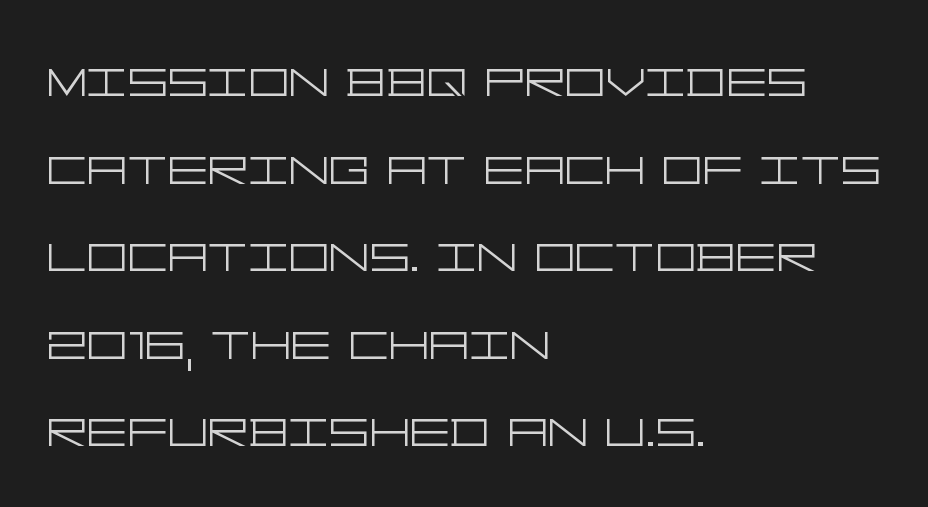
The image shows 63 px light, wide sans-serif type, upright; set left-aligned, normal line spacing (1.39x), normal letter spacing, not underlined; low stroke contrast and a large x-height.
